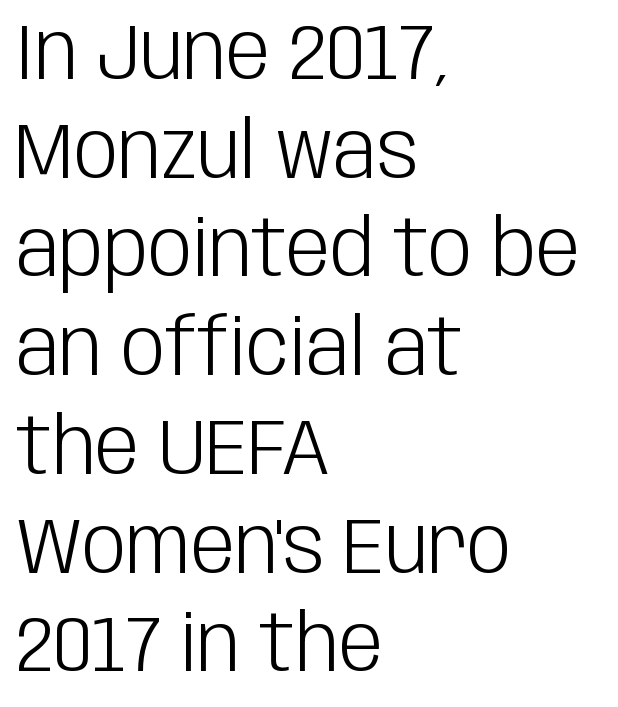
Q: Is the text bold? A: No.
Q: Is the text italic (slanted)? A: No, it is upright.
Q: Is the typeface a serif or a sans-serif typeface? A: Sans-serif.
Q: Is the text underlined? A: No.
Q: How is the paragraph aligned? A: Left-aligned.
Q: Is the spacing between letters normal or unusually wide? A: Normal.
Q: Is the spacing between lines tight, normal or loose? A: Normal.
Q: Width (condensed, normal, or wide)? A: Condensed.
Q: Stroke contrast? A: Low.
Q: x-height? A: Large.
Q: Monospaced? A: No.
